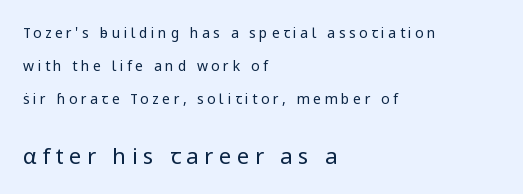
The image shows 22 px text type, upright; set left-aligned, loose line spacing (2.36x), unusually wide letter spacing (+0.25 em), not underlined; the second (bottom) block is 1.57x larger.
